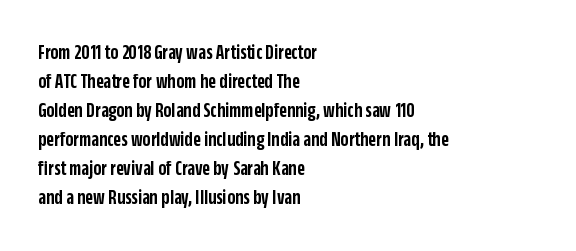
The image shows 21 px text type, upright; set left-aligned, normal line spacing (1.38x), normal letter spacing, not underlined.
